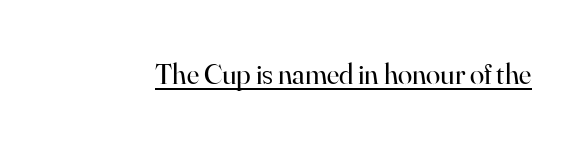
The image shows 29 px regular-weight serif type, upright; set normal letter spacing, underlined; high stroke contrast and a small x-height.
